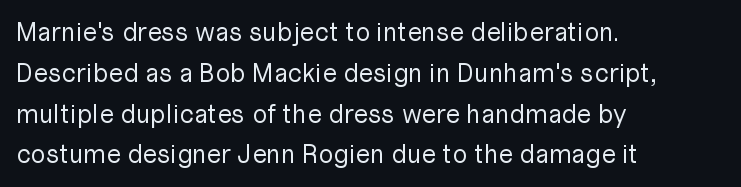
The gap between lines stays unmarked. No extra tracking has been applied to these lines. Does the leading feel generous? No, just average. Short and long lines alike share a common starting point at left.
